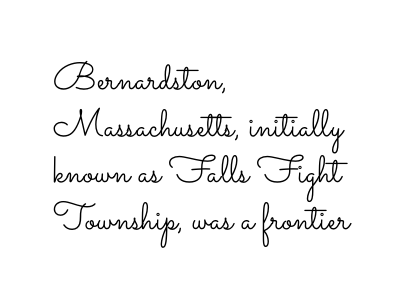
The image shows 38 px light, wide type; set left-aligned, line spacing 1.23x, normal letter spacing, not underlined; low stroke contrast and a small x-height.
